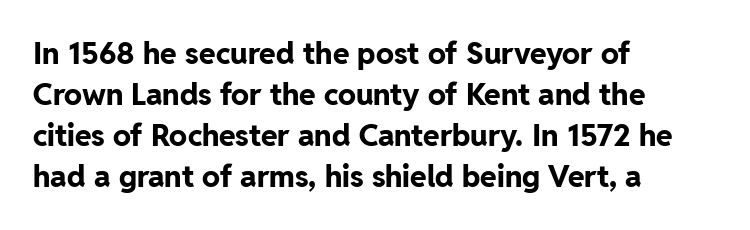
Q: Is the text bold? A: Yes.
Q: Is the text italic (slanted)? A: No, it is upright.
Q: Is the typeface a serif or a sans-serif typeface? A: Sans-serif.
Q: Is the text underlined? A: No.
Q: How is the paragraph aligned? A: Left-aligned.
Q: Is the spacing between letters normal or unusually wide? A: Normal.
Q: Is the spacing between lines tight, normal or loose? A: Normal.
Q: Width (condensed, normal, or wide)? A: Normal.
Q: Stroke contrast? A: Low.
Q: x-height? A: Medium.
Q: Monospaced? A: No.
